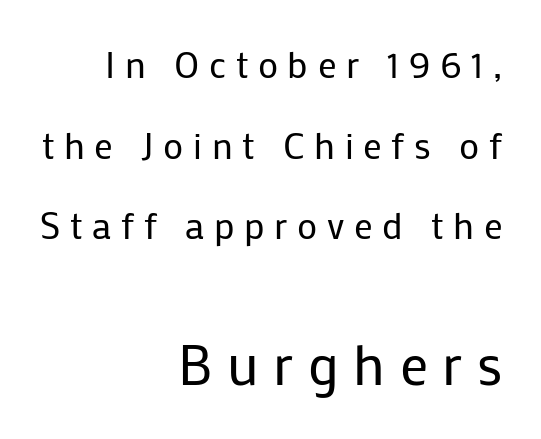
The image shows 56 px regular-weight sans-serif type, upright; set right-aligned, loose line spacing (2.18x), unusually wide letter spacing (+0.26 em), not underlined; the second (bottom) block is 1.51x larger; low stroke contrast and a medium x-height.
